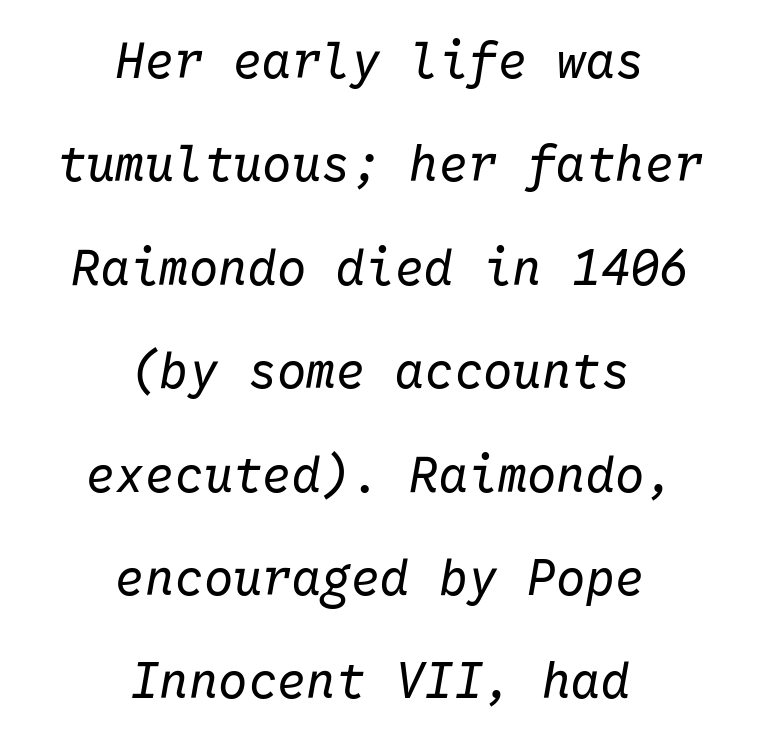
The image shows 49 px regular-weight type, italic (leaning right), monospaced; set centered, loose line spacing (2.11x), normal letter spacing, not underlined; low stroke contrast and a medium x-height.
